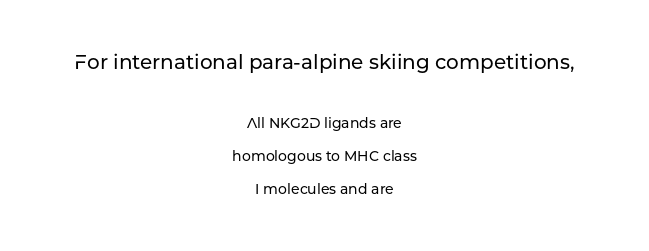
Spacing between characters is what you'd get straight out of the box. Italic? Not at all — the glyphs are vertical. Compared with typical paragraphs, the rows here are farther apart. Block one is the big one; block two sits smaller underneath.
